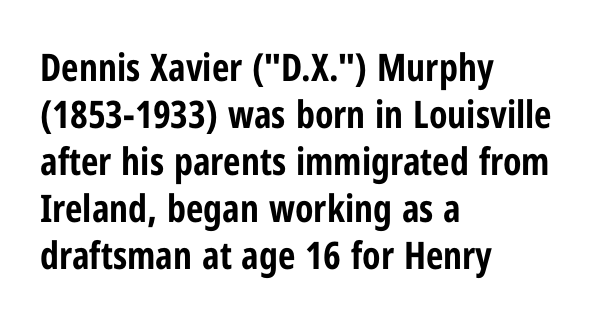
{"serif": "no", "italic": "no", "bold": "yes", "weight": "bold", "width": "condensed", "stroke_contrast": "low", "x_height": "medium", "monospaced": "no", "underline": "no", "align": "left", "line_spacing_ratio": 1.24, "letter_spacing": "normal", "letter_spacing_em": 0.0, "glyph_px": 38}
